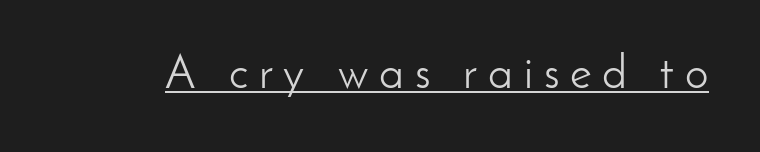
Q: Is the text bold? A: No.
Q: Is the text italic (slanted)? A: No, it is upright.
Q: Is the typeface a serif or a sans-serif typeface? A: Sans-serif.
Q: Is the text underlined? A: Yes.
Q: Is the spacing between letters normal or unusually wide? A: Unusually wide.
Q: Width (condensed, normal, or wide)? A: Normal.
Q: Stroke contrast? A: Low.
Q: x-height? A: Small.
Q: Monospaced? A: No.
